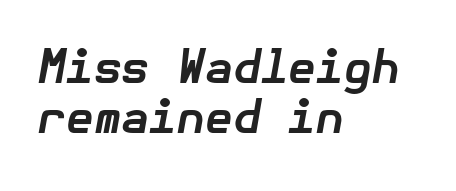
Looking at the ascenders, they clearly lean. The face used here is rendered with its standard letterfit. Descender tails drop into unmarked territory. Pretty heavy lettering here — definitely bold. One-word summary of the alignment: left.
